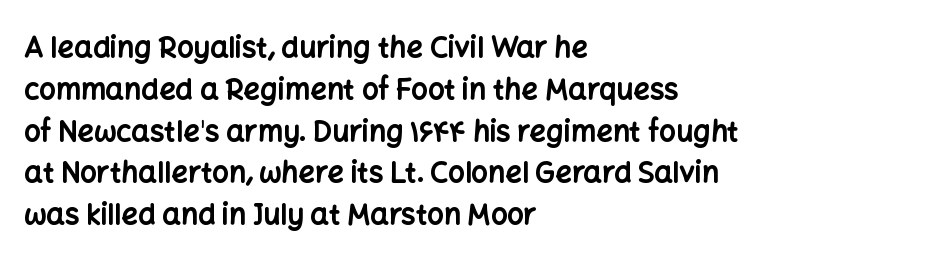
The image shows 29 px bold sans-serif type, upright; set left-aligned, normal line spacing (1.44x), normal letter spacing, not underlined; low stroke contrast and a medium x-height.
